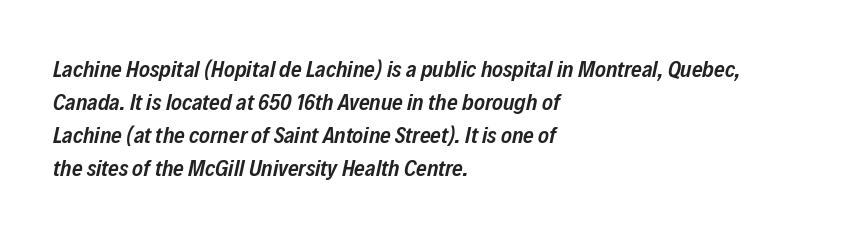
Typesetter's note: demi weight, one step under bold. The compositor pushed each line to the left boundary. The leading is moderate, giving the passage an even texture. These lines were composed using italics.
